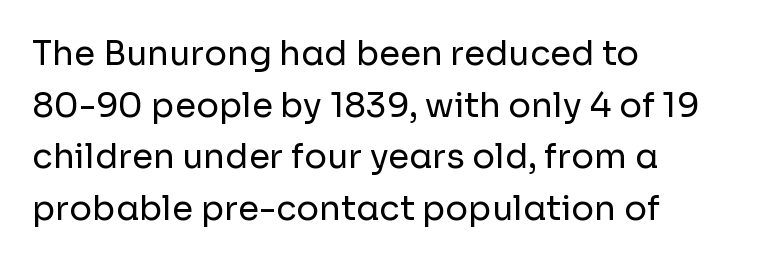
Q: Is the text bold? A: No.
Q: Is the text italic (slanted)? A: No, it is upright.
Q: Is the typeface a serif or a sans-serif typeface? A: Sans-serif.
Q: Is the text underlined? A: No.
Q: How is the paragraph aligned? A: Left-aligned.
Q: Is the spacing between letters normal or unusually wide? A: Normal.
Q: Is the spacing between lines tight, normal or loose? A: Normal.
Q: Width (condensed, normal, or wide)? A: Normal.
Q: Stroke contrast? A: Low.
Q: x-height? A: Medium.
Q: Monospaced? A: No.
